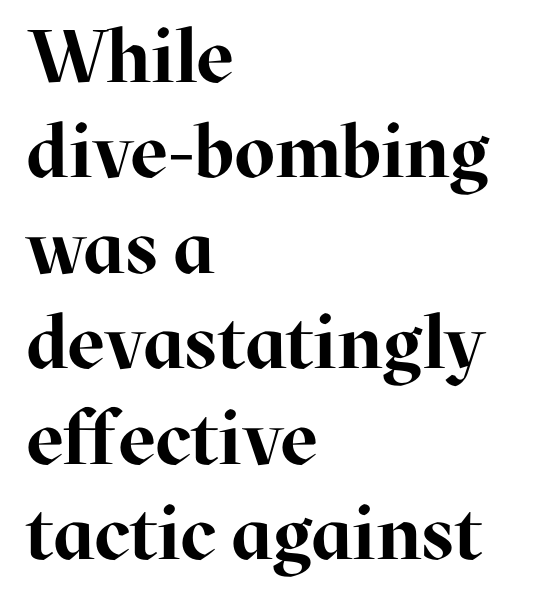
{"serif": "yes", "italic": "no", "bold": "yes", "weight": "bold", "width": "normal", "stroke_contrast": "high", "x_height": "medium", "monospaced": "no", "underline": "no", "align": "left", "line_spacing": "normal", "line_spacing_ratio": 1.29, "letter_spacing": "normal", "letter_spacing_em": 0.0, "glyph_px": 74}
